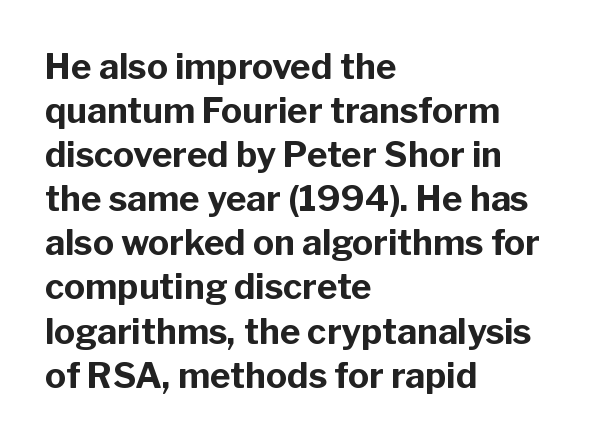
Q: Is the text bold? A: Yes.
Q: Is the text italic (slanted)? A: No, it is upright.
Q: Is the typeface a serif or a sans-serif typeface? A: Sans-serif.
Q: Is the text underlined? A: No.
Q: How is the paragraph aligned? A: Left-aligned.
Q: Is the spacing between letters normal or unusually wide? A: Normal.
Q: Is the spacing between lines tight, normal or loose? A: Normal.
Q: Width (condensed, normal, or wide)? A: Normal.
Q: Stroke contrast? A: Low.
Q: x-height? A: Medium.
Q: Monospaced? A: No.
